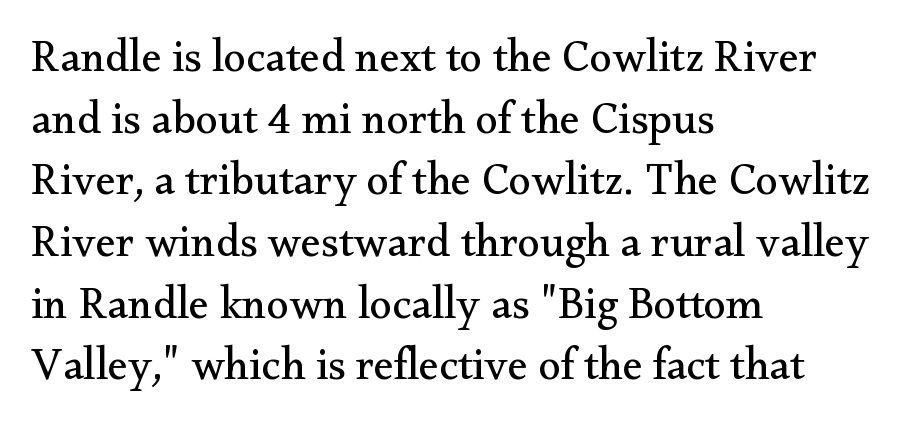
A typesetter would call this leading conventional body-copy spacing. Quick note: underline off. Italic? Not at all — the glyphs are vertical. A serif font was chosen for this passage.
